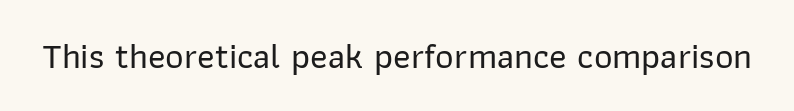
{"serif": "no", "italic": "no", "width": "normal", "stroke_contrast": "low", "x_height": "medium", "monospaced": "no", "underline": "no", "letter_spacing": "normal", "letter_spacing_em": 0.0, "glyph_px": 36}
